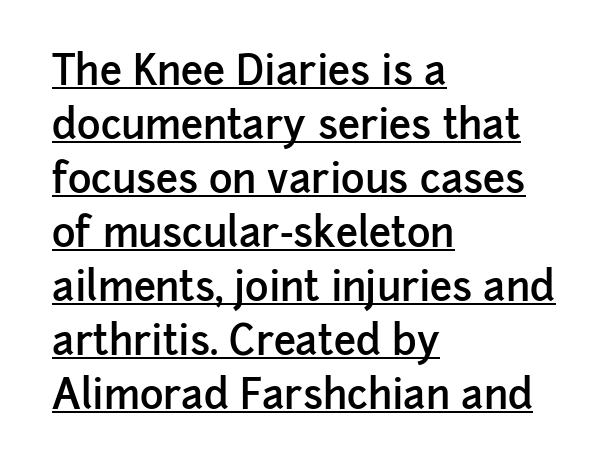
{"serif": "no", "italic": "no", "bold": "semi", "weight": "semibold", "width": "normal", "stroke_contrast": "low", "x_height": "medium", "monospaced": "no", "underline": "yes", "align": "left", "line_spacing": "normal", "line_spacing_ratio": 1.35, "letter_spacing": "normal", "letter_spacing_em": 0.0, "glyph_px": 40}
